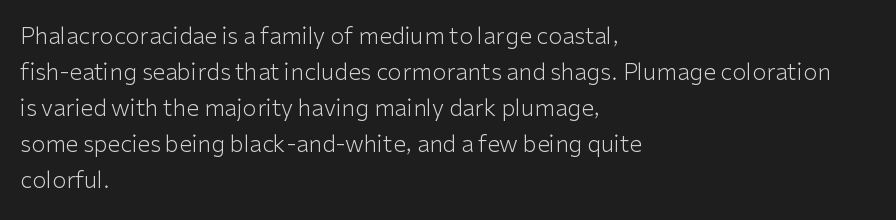
Q: Is the text bold? A: No.
Q: Is the text italic (slanted)? A: No, it is upright.
Q: Is the text underlined? A: No.
Q: How is the paragraph aligned? A: Left-aligned.
Q: Is the spacing between letters normal or unusually wide? A: Normal.
Q: Is the spacing between lines tight, normal or loose? A: Normal.
